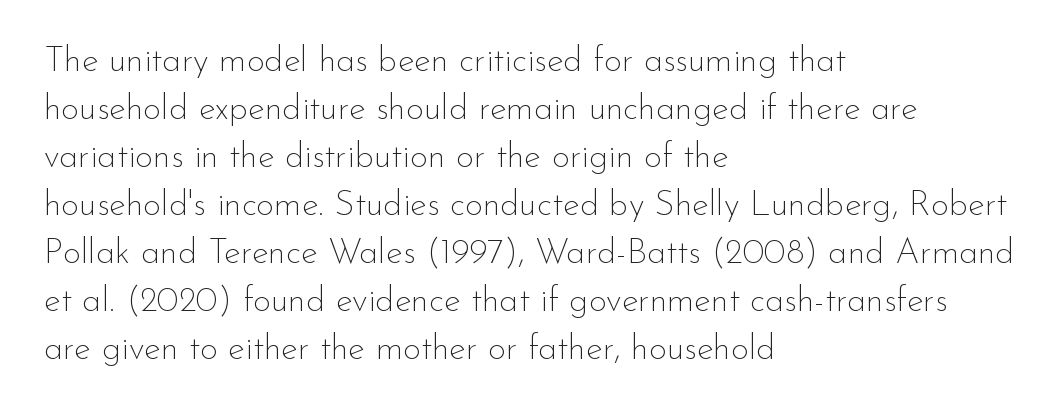
Q: Is the text bold? A: No.
Q: Is the text italic (slanted)? A: No, it is upright.
Q: Is the typeface a serif or a sans-serif typeface? A: Sans-serif.
Q: Is the text underlined? A: No.
Q: How is the paragraph aligned? A: Left-aligned.
Q: Is the spacing between letters normal or unusually wide? A: Normal.
Q: Is the spacing between lines tight, normal or loose? A: Normal.
Q: Width (condensed, normal, or wide)? A: Normal.
Q: Stroke contrast? A: Low.
Q: x-height? A: Small.
Q: Monospaced? A: No.
